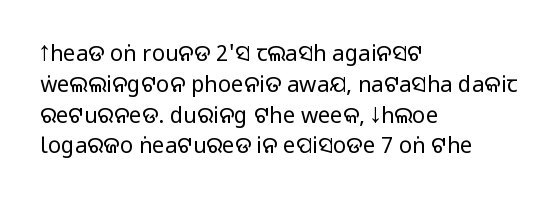
Q: Is the text italic (slanted)? A: No, it is upright.
Q: Is the text underlined? A: No.
Q: How is the paragraph aligned? A: Left-aligned.
Q: Is the spacing between letters normal or unusually wide? A: Normal.
Q: Is the spacing between lines tight, normal or loose? A: Normal.
